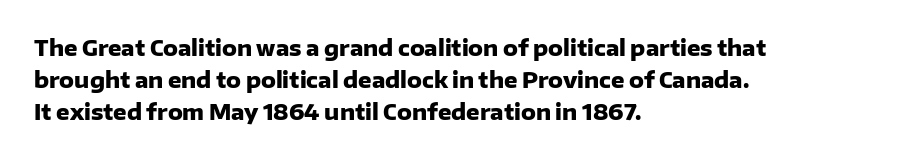
Q: Is the text bold? A: Yes.
Q: Is the text italic (slanted)? A: No, it is upright.
Q: Is the text underlined? A: No.
Q: How is the paragraph aligned? A: Left-aligned.
Q: Is the spacing between letters normal or unusually wide? A: Normal.
Q: Is the spacing between lines tight, normal or loose? A: Normal.
